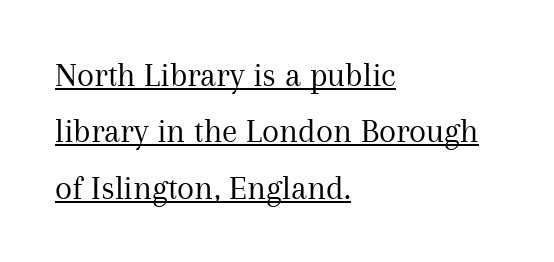
Q: Is the text bold? A: No.
Q: Is the text italic (slanted)? A: No, it is upright.
Q: Is the typeface a serif or a sans-serif typeface? A: Serif.
Q: Is the text underlined? A: Yes.
Q: How is the paragraph aligned? A: Left-aligned.
Q: Is the spacing between letters normal or unusually wide? A: Normal.
Q: Is the spacing between lines tight, normal or loose? A: Normal.
Q: Width (condensed, normal, or wide)? A: Normal.
Q: Stroke contrast? A: Medium.
Q: x-height? A: Medium.
Q: Monospaced? A: No.
